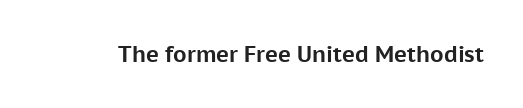
{"italic": "no", "bold": "yes", "underline": "no", "letter_spacing": "normal", "letter_spacing_em": 0.0, "glyph_px": 22}
